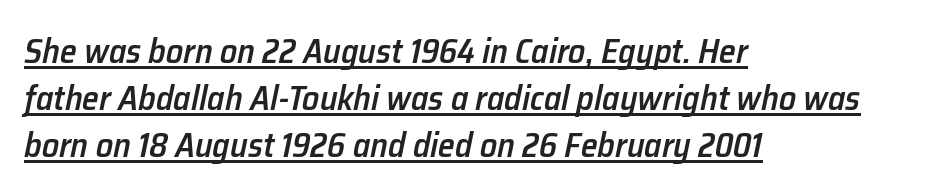
The image shows 34 px semibold type, italic (leaning right); set left-aligned, normal line spacing (1.38x), normal letter spacing, underlined; low stroke contrast and a medium x-height.
